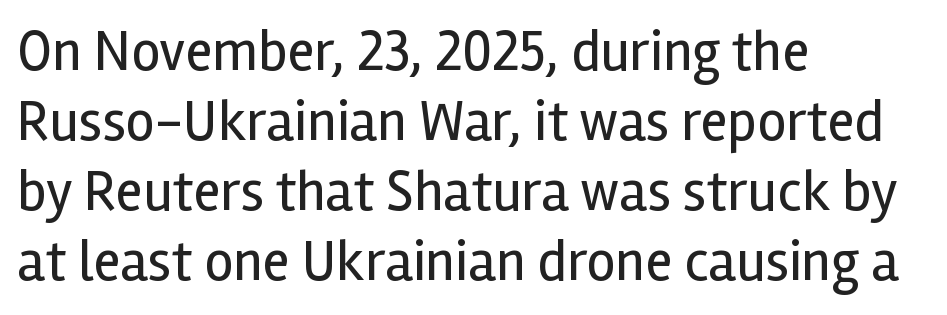
{"serif": "no", "italic": "no", "bold": "no", "weight": "regular", "width": "normal", "x_height": "medium", "monospaced": "no", "underline": "no", "align": "left", "line_spacing_ratio": 1.23, "letter_spacing": "normal", "letter_spacing_em": 0.0, "glyph_px": 57}
